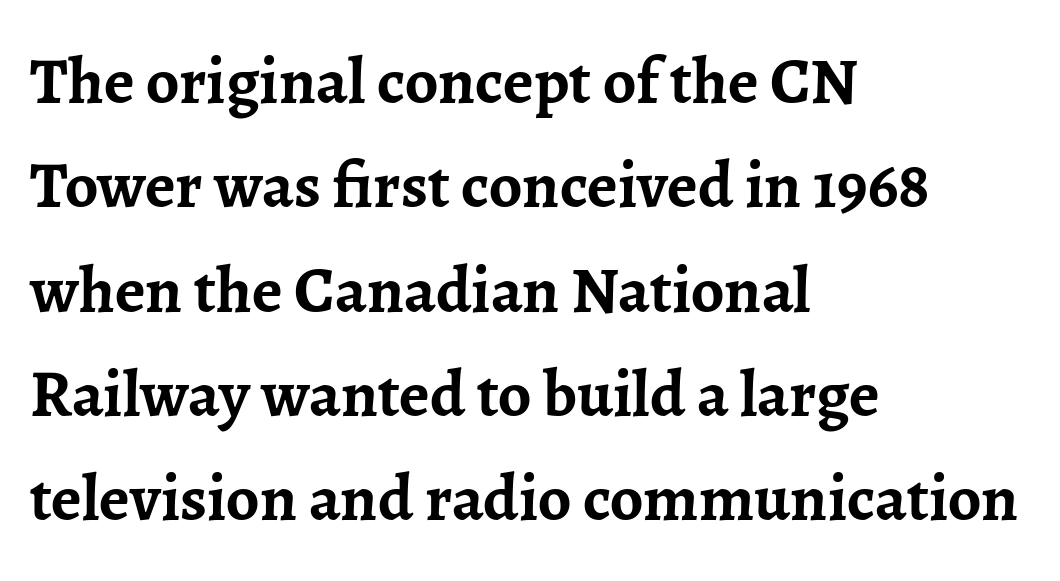
Anything drawn beneath the words? Only blank space. Does the type have serifs? Yes, each stem ends in a small foot. Emphasis by weight is at full strength: bold. Reading down the block, your eye returns to a fixed left position each line. Does extra space separate the letters? No, they use regular spacing. Students, observe: this is what conventionally led text looks like.
